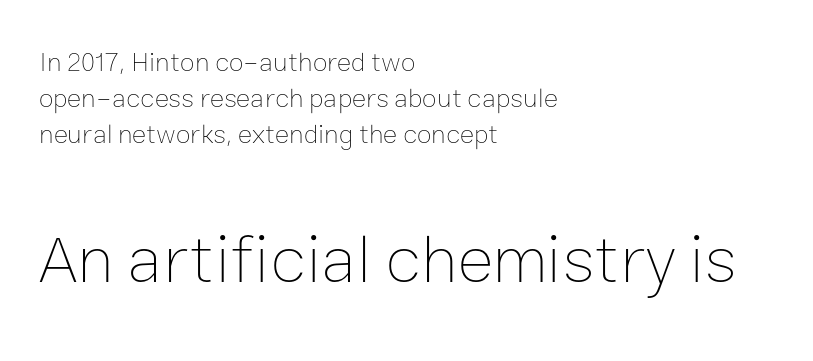
Q: Is the text bold? A: No.
Q: Is the text italic (slanted)? A: No, it is upright.
Q: Is the text underlined? A: No.
Q: How is the paragraph aligned? A: Left-aligned.
Q: Is the spacing between letters normal or unusually wide? A: Normal.
Q: Is the spacing between lines tight, normal or loose? A: Normal.
Q: Which block of text is set in a larger size, the first (top) or the second (bottom)? A: The second (bottom) one.
Q: Width (condensed, normal, or wide)? A: Normal.
Q: Stroke contrast? A: Low.
Q: x-height? A: Medium.
Q: Monospaced? A: No.
